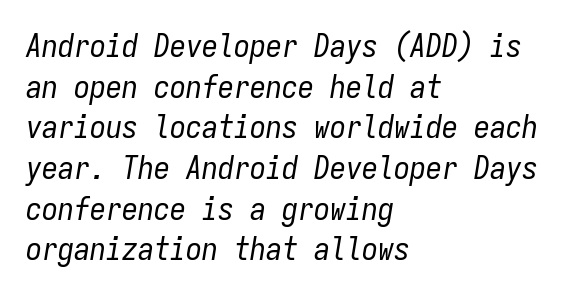
Typeset ragged right — the left edge is the straight one. Decoration check: the copy has no underline. Monospaced: the letters line up in strict vertical columns. Stems here are at most as thick as an everyday book face.
